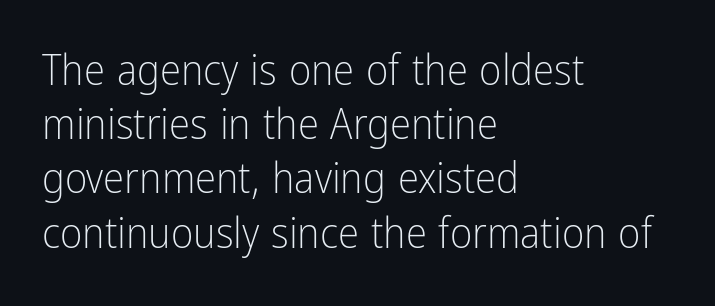
Designer's note — italics off, roman on. The text block is weighted toward the left margin, trailing off unevenly rightward. Think of a printed novel: that variable character pitch is what you see here. This rendering employs a face without finishing strokes, i.e., a sans-serif.
